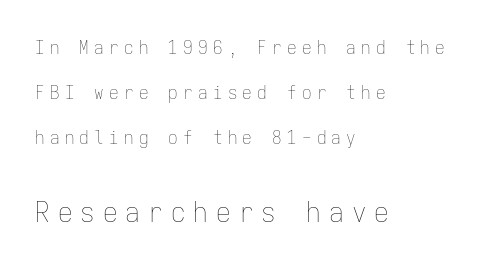
Q: Is the text bold? A: No.
Q: Is the text italic (slanted)? A: No, it is upright.
Q: Is the text underlined? A: No.
Q: How is the paragraph aligned? A: Left-aligned.
Q: Is the spacing between letters normal or unusually wide? A: Unusually wide.
Q: Is the spacing between lines tight, normal or loose? A: Loose.
Q: Which block of text is set in a larger size, the first (top) or the second (bottom)? A: The second (bottom) one.
Q: Width (condensed, normal, or wide)? A: Condensed.
Q: Stroke contrast? A: Low.
Q: x-height? A: Medium.
Q: Monospaced? A: Yes.
